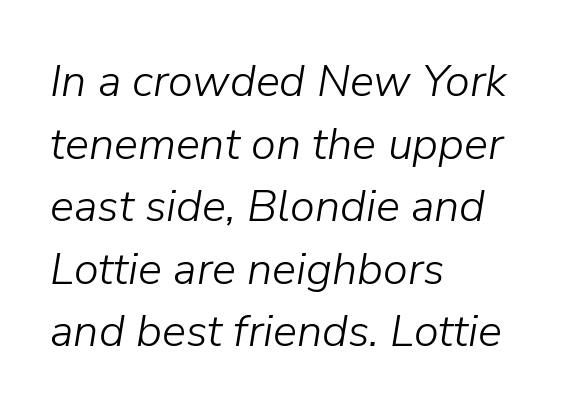
The passage shown is typed in a proportional face where columns would drift. The passage shown has conventional tracking throughout. Clear beneath every line of the passage. Line beginnings align vertically; line endings do not. Posture: slanted. On a weight scale, this lands at 450 or below.
